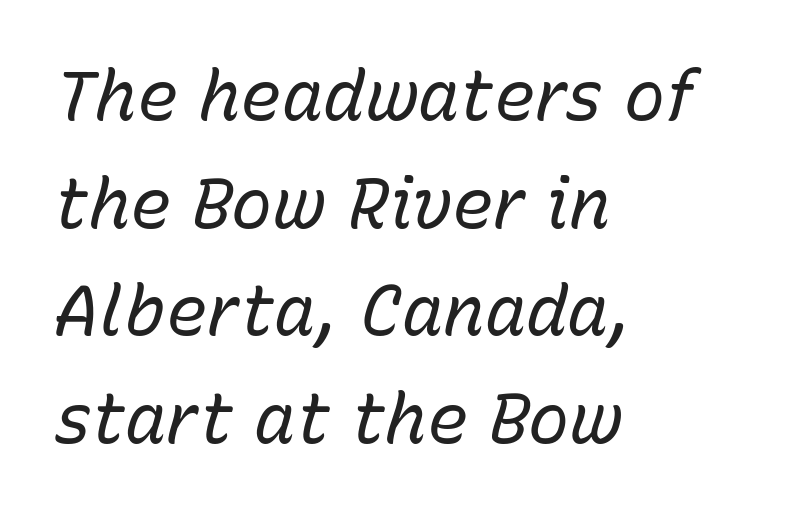
The image shows 69 px regular-weight type, italic (leaning right); set left-aligned, normal line spacing (1.56x), normal letter spacing, not underlined; low stroke contrast and a medium x-height.
